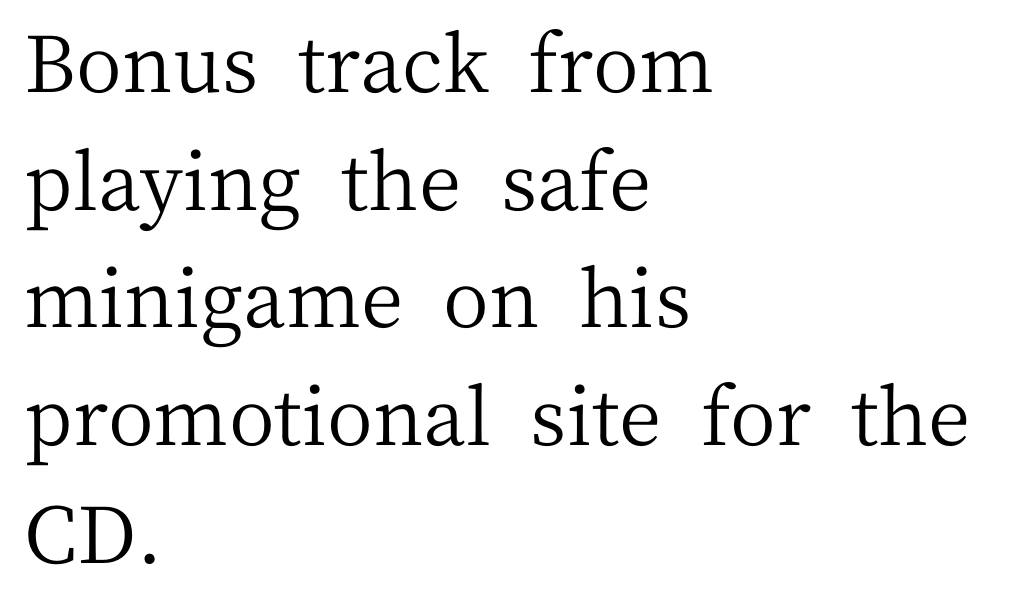
Reading down the column, the eye jumps a familiar distance to each next line. Heaviness? Minimal to ordinary, like unemphasized prose. Old-style or modern, the face here clearly has serifs. If you drew a line through each stem, it would be perfectly vertical. Where is the straight margin? On the left.
